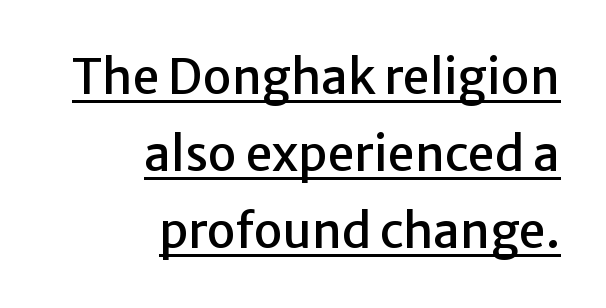
{"serif": "no", "italic": "no", "width": "normal", "stroke_contrast": "low", "x_height": "medium", "monospaced": "no", "underline": "yes", "align": "right", "line_spacing": "normal", "line_spacing_ratio": 1.6, "letter_spacing": "normal", "letter_spacing_em": 0.0, "glyph_px": 48}
